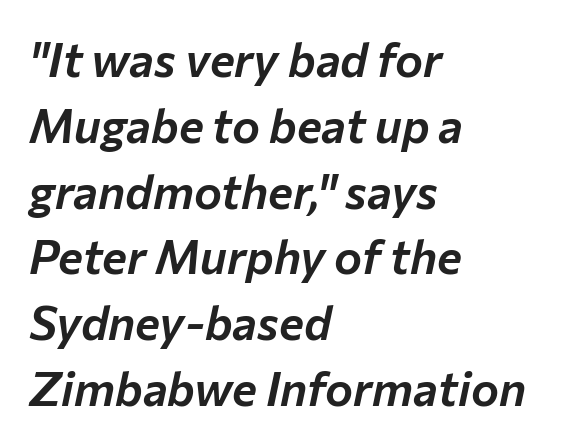
Spacing verdict: proportional, widths tailored to each character. Underlining? Definitely not there. A normal amount of white space separates one row of letters from the next. All the whitespace from short lines collects on the right. Slanted lettering throughout.
